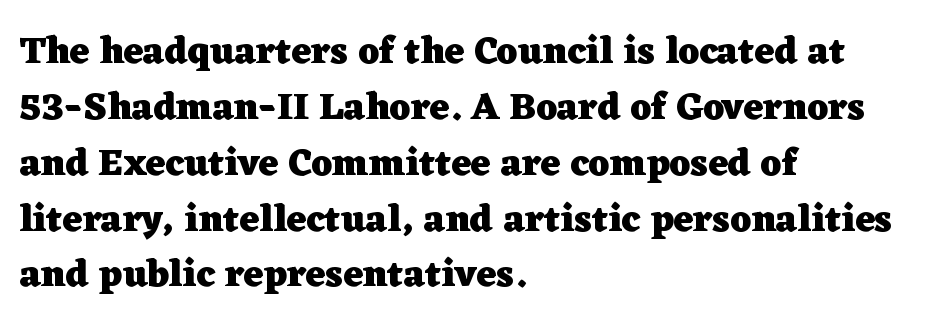
Q: Is the text bold? A: Yes.
Q: Is the text italic (slanted)? A: No, it is upright.
Q: Is the typeface a serif or a sans-serif typeface? A: Serif.
Q: Is the text underlined? A: No.
Q: How is the paragraph aligned? A: Left-aligned.
Q: Is the spacing between letters normal or unusually wide? A: Normal.
Q: Is the spacing between lines tight, normal or loose? A: Normal.
Q: Width (condensed, normal, or wide)? A: Wide.
Q: Stroke contrast? A: Low.
Q: x-height? A: Medium.
Q: Monospaced? A: No.
